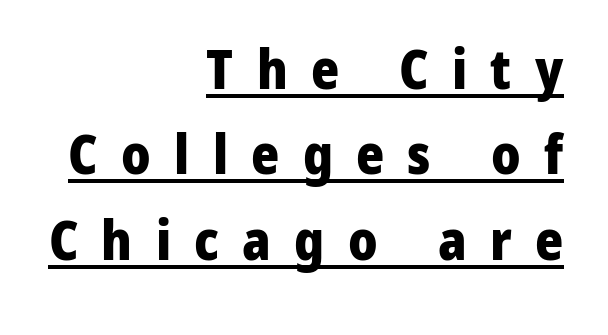
The image shows 54 px heavy sans-serif type, upright; set right-aligned, normal line spacing (1.58x), unusually wide letter spacing (+0.43 em), underlined; low stroke contrast and a medium x-height.
